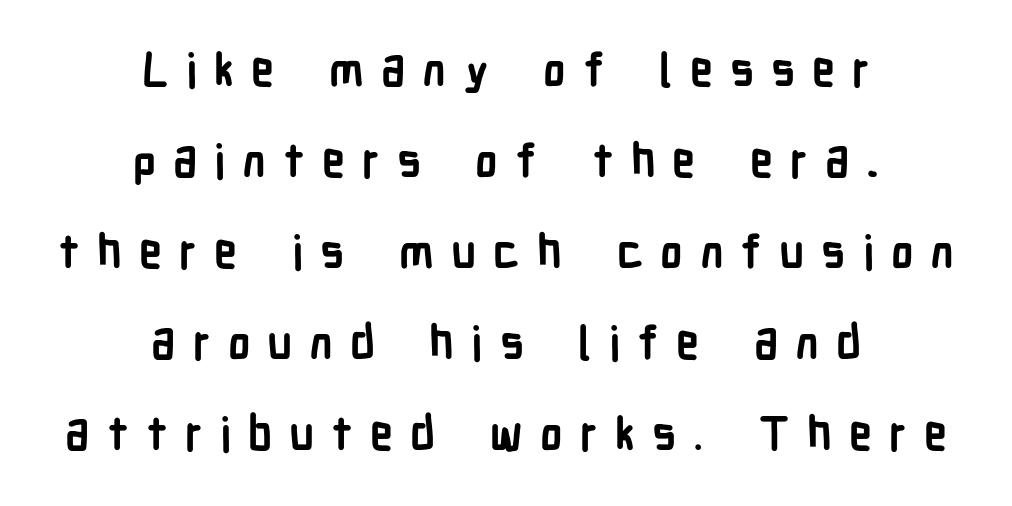
The image shows 46 px semibold, condensed sans-serif type, upright; set centered, loose line spacing (1.98x), unusually wide letter spacing (+0.37 em), not underlined; low stroke contrast and a medium x-height.
